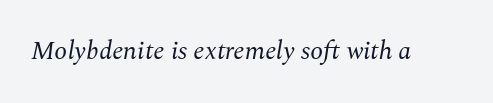
{"italic": "yes", "lean": "right", "slant_degrees": 10, "bold": "no", "underline": "no", "letter_spacing": "normal", "letter_spacing_em": 0.0, "glyph_px": 26}
